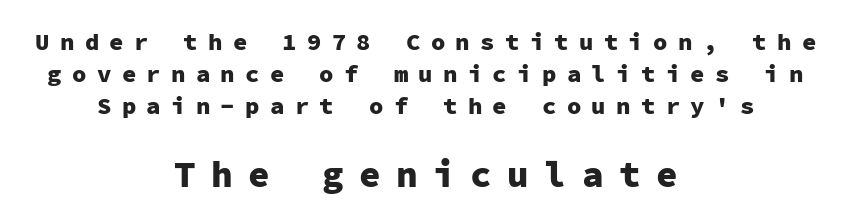
The image shows 36 px heavy sans-serif type, upright, monospaced; set centered, normal line spacing (1.33x), unusually wide letter spacing (+0.43 em), not underlined; the second (bottom) block is 1.5x larger; low stroke contrast and a medium x-height.
